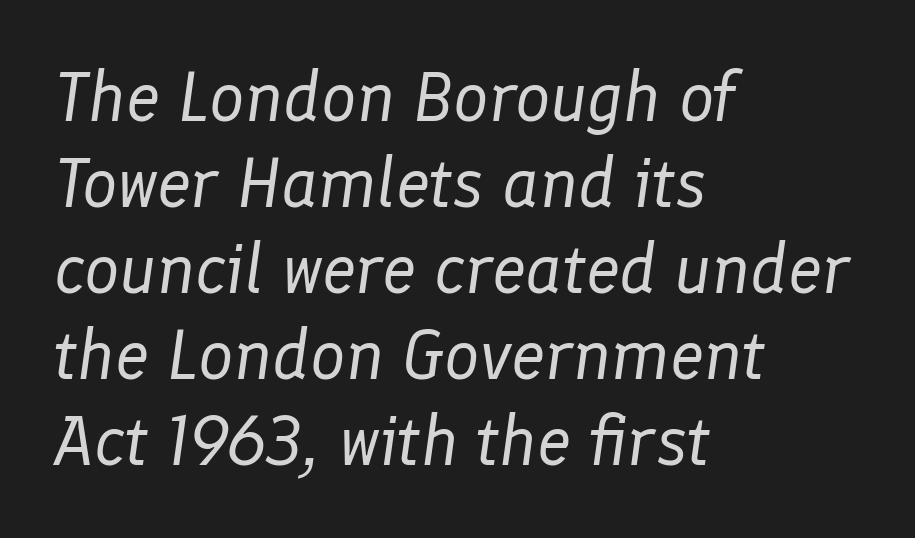
Q: Is the text bold? A: No.
Q: Is the text italic (slanted)? A: Yes, it leans right by about 8 degrees.
Q: Is the text underlined? A: No.
Q: How is the paragraph aligned? A: Left-aligned.
Q: Is the spacing between letters normal or unusually wide? A: Normal.
Q: Width (condensed, normal, or wide)? A: Normal.
Q: Stroke contrast? A: Low.
Q: x-height? A: Medium.
Q: Monospaced? A: No.
